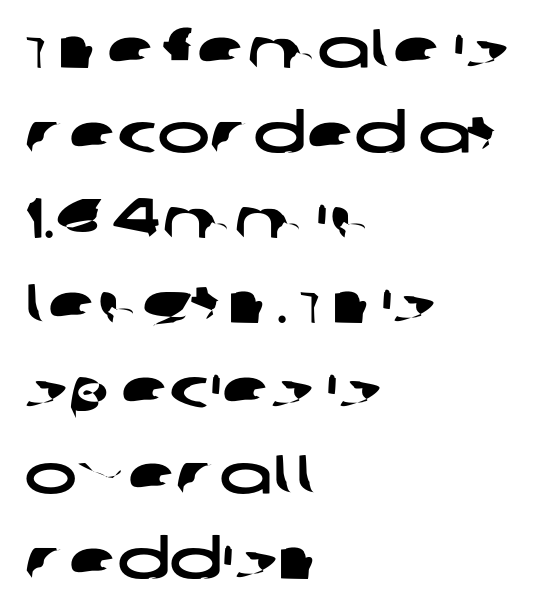
{"serif": "no", "width": "wide", "stroke_contrast": "low", "x_height": "large", "monospaced": "no", "underline": "no", "align": "left", "line_spacing": "normal", "line_spacing_ratio": 1.52, "letter_spacing": "normal", "letter_spacing_em": 0.0, "glyph_px": 56}
